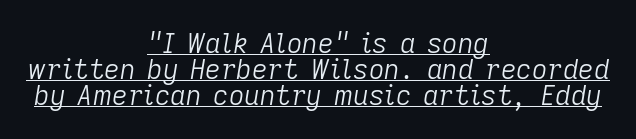
Q: Is the text bold? A: No.
Q: Is the text italic (slanted)? A: Yes, it leans right by about 9 degrees.
Q: Is the text underlined? A: Yes.
Q: How is the paragraph aligned? A: Centered.
Q: Is the spacing between letters normal or unusually wide? A: Normal.
Q: Is the spacing between lines tight, normal or loose? A: Tight.
